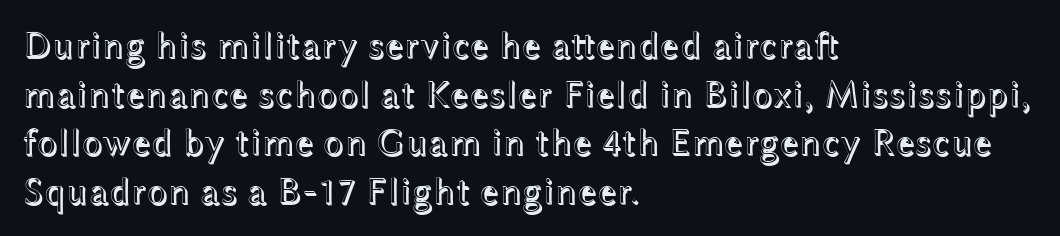
Think of a printed novel: that variable character pitch is what you see here. Leading matches the norm, producing a regular column. The baseline area is clear. Reading down the block, your eye returns to a fixed left position each line. When letters stand straight like this, we call the style roman or upright. Tracking value appears to be zero — textbook default spacing.
